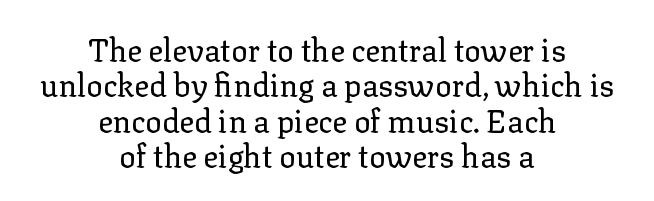
{"serif": "yes", "italic": "no", "bold": "no", "weight": "regular", "width": "normal", "stroke_contrast": "low", "x_height": "medium", "monospaced": "no", "underline": "no", "align": "center", "line_spacing": "tight", "line_spacing_ratio": 1.14, "letter_spacing": "normal", "letter_spacing_em": 0.0, "glyph_px": 31}
